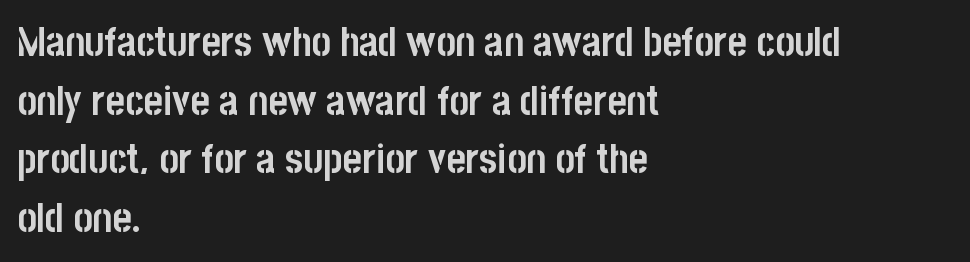
What kind of face is this? One without serifs — a sans. Words float on clear page, feet unadorned. Students, observe: this is what conventionally led text looks like. Left-aligned paragraph, ragged on the right. Upright lettering throughout.
